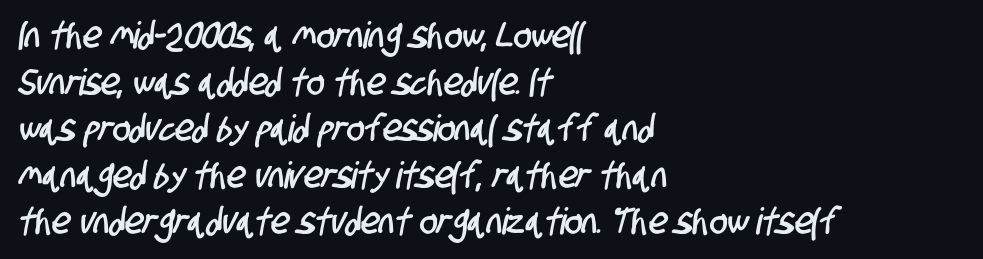
{"serif": "no", "width": "condensed", "stroke_contrast": "low", "x_height": "large", "monospaced": "no", "underline": "no", "align": "left", "line_spacing": "normal", "line_spacing_ratio": 1.26, "letter_spacing": "normal", "letter_spacing_em": 0.0, "glyph_px": 37}
